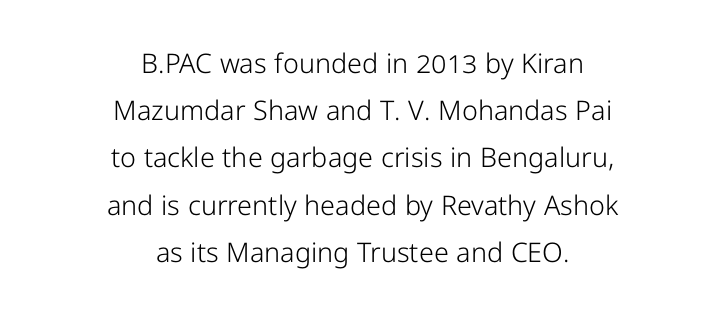
{"italic": "no", "bold": "no", "underline": "no", "align": "center", "line_spacing_ratio": 1.75, "letter_spacing": "normal", "letter_spacing_em": 0.0, "glyph_px": 27}
